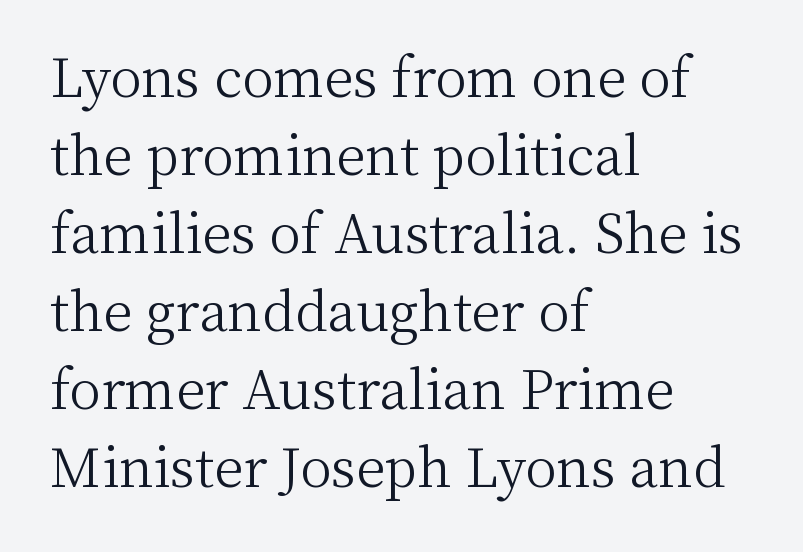
A typesetter would call this zero additional tracking. The letterforms sit at book weight or below. The lines in this sample share a left origin and differ only in where they stop. In terms of posture, this sample is upright. The gap between lines stays unmarked.
